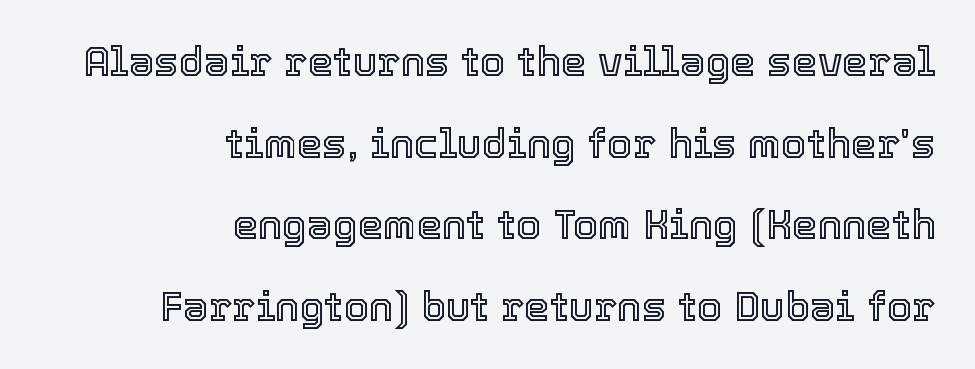
Q: Is the text italic (slanted)? A: No, it is upright.
Q: Is the text underlined? A: No.
Q: How is the paragraph aligned? A: Right-aligned.
Q: Is the spacing between letters normal or unusually wide? A: Normal.
Q: Is the spacing between lines tight, normal or loose? A: Loose.
Q: Width (condensed, normal, or wide)? A: Normal.
Q: x-height? A: Medium.
Q: Monospaced? A: No.
